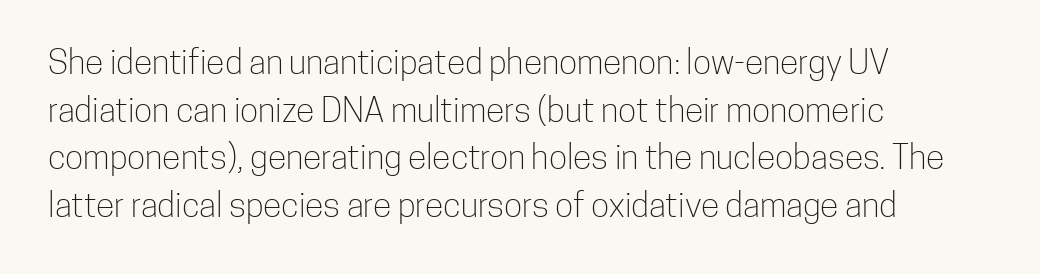
Q: Is the text bold? A: No.
Q: Is the text italic (slanted)? A: No, it is upright.
Q: Is the typeface a serif or a sans-serif typeface? A: Sans-serif.
Q: Is the text underlined? A: No.
Q: How is the paragraph aligned? A: Left-aligned.
Q: Is the spacing between letters normal or unusually wide? A: Normal.
Q: Is the spacing between lines tight, normal or loose? A: Normal.
Q: Width (condensed, normal, or wide)? A: Condensed.
Q: Stroke contrast? A: Low.
Q: x-height? A: Medium.
Q: Monospaced? A: No.
